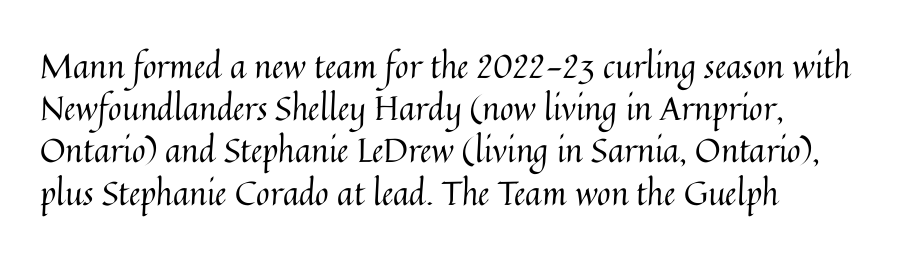
The compositor pushed each line to the left boundary. A typesetter would call this zero additional tracking. The string is rendered with underlining switched off. Is the type heavy? It reads as light-to-regular instead. Each letter keeps its own natural width here, so spacing adapts to shape.
